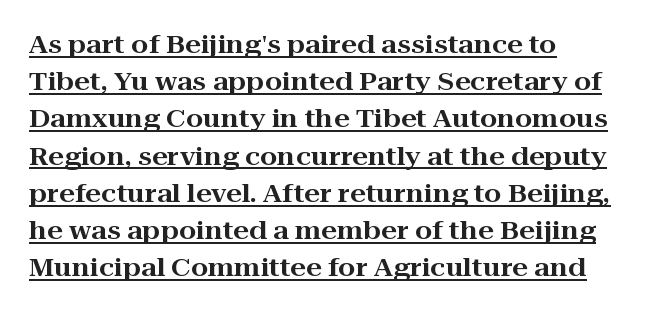
{"italic": "no", "underline": "yes", "align": "left", "line_spacing": "normal", "line_spacing_ratio": 1.49, "letter_spacing": "normal", "letter_spacing_em": 0.0, "glyph_px": 25}
